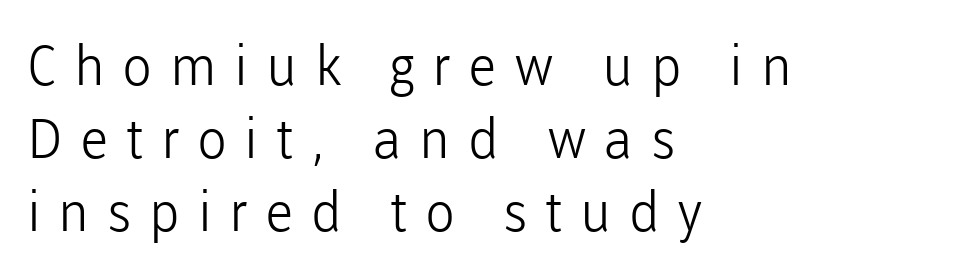
The block of text has a typical density, with ordinary space between rows. What stands out about the letter spacing? Its width — letters are far apart. This reads as an unemphasized weight, regular at the heaviest. Lines of text with bare space underneath. This sample uses a sans-serif face. The rag falls on the right side of this text block.
